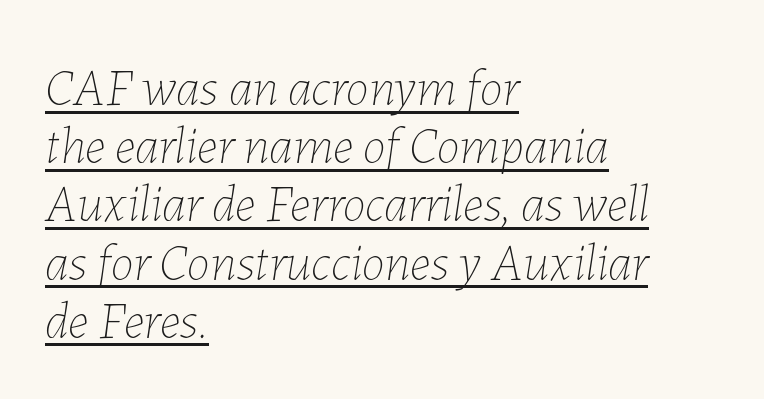
Glyph-to-glyph distance matches everyday printed text. Is this a fixed-width face? No — the glyphs have proportional, varying widths. Stems here are at most as thick as an everyday book face. Observe the lean: these are italic letterforms. Whoever set this chose condensed vertical rhythm over breathing room.
